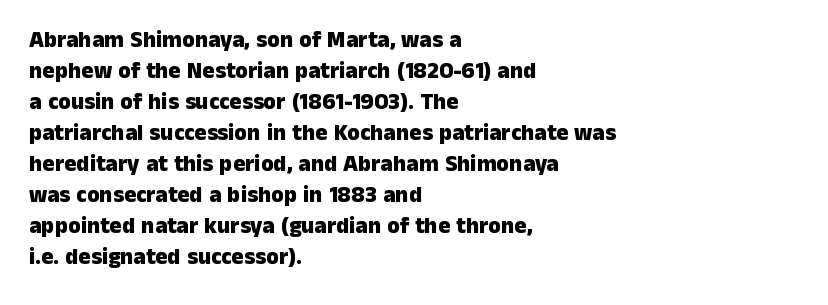
The image shows 23 px bold type, upright; set left-aligned, normal line spacing (1.35x), normal letter spacing, not underlined.
